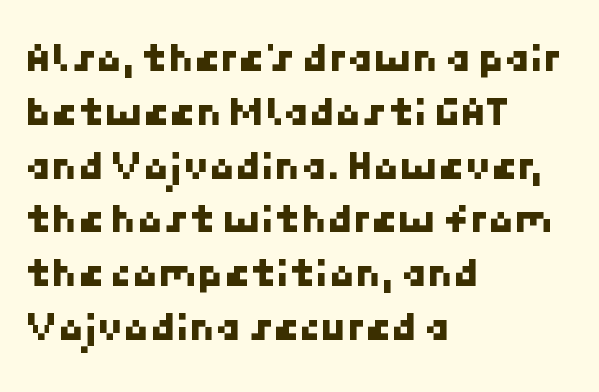
Regarding leading, the lines here are spaced in the standard way. This sample uses a sans-serif face. The specimen omits any rule beneath the text block's lines. These lines are set flush left with a ragged right edge. Spacing between characters is what you'd get straight out of the box.
